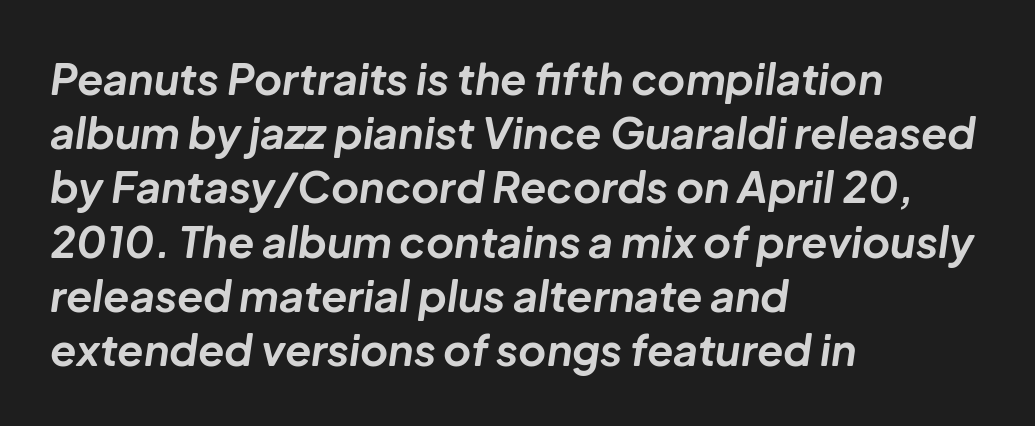
Q: Is the text bold? A: Yes.
Q: Is the text italic (slanted)? A: Yes, it leans right by about 8 degrees.
Q: Is the text underlined? A: No.
Q: How is the paragraph aligned? A: Left-aligned.
Q: Is the spacing between letters normal or unusually wide? A: Normal.
Q: Is the spacing between lines tight, normal or loose? A: Normal.
Q: Width (condensed, normal, or wide)? A: Normal.
Q: Stroke contrast? A: Low.
Q: x-height? A: Medium.
Q: Monospaced? A: No.
